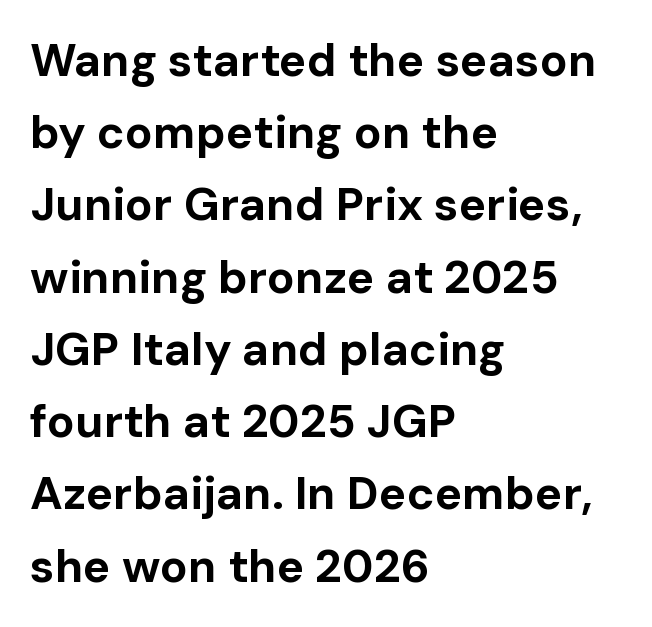
The image shows 46 px bold sans-serif type, upright; set left-aligned, normal line spacing (1.57x), normal letter spacing, not underlined; low stroke contrast and a medium x-height.
